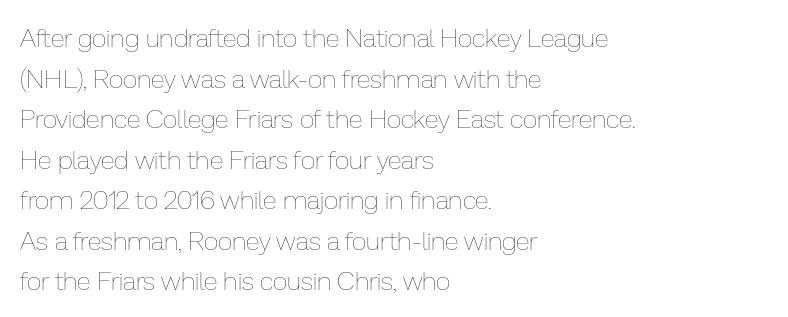
The zone under the glyphs is completely vacant. Letters have the restrained weight of plain body copy at most. Line beginnings align vertically; line endings do not. The gaps between neighbouring characters are ordinary and unremarkable.
